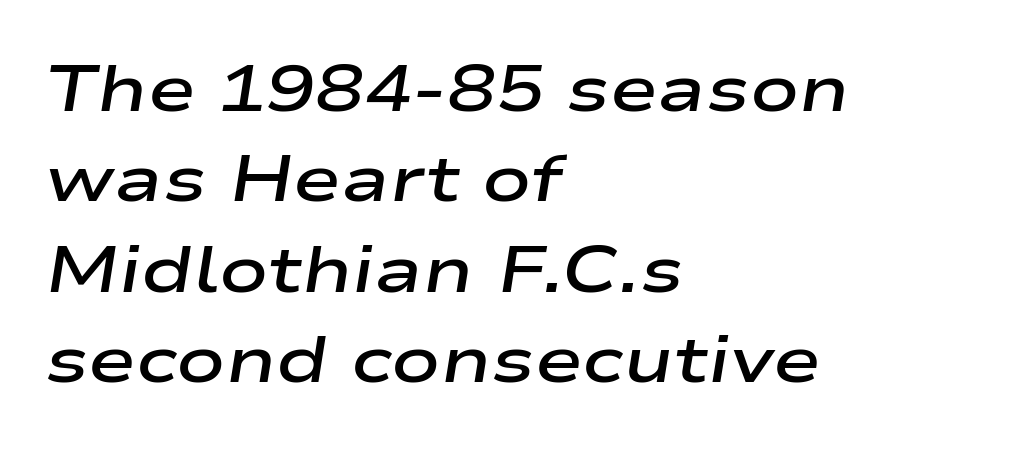
The string is rendered with underlining switched off. This is moderately heavy type, rendered in semibold. If you drew a ruler down the left edge, every line would touch it. Do the characters align in a grid? No, the font is proportional. A normal amount of white space separates one row of letters from the next.
